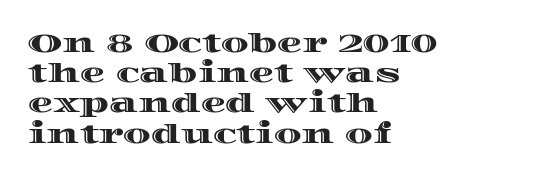
Q: Is the text italic (slanted)? A: No, it is upright.
Q: Is the text underlined? A: No.
Q: How is the paragraph aligned? A: Left-aligned.
Q: Is the spacing between letters normal or unusually wide? A: Normal.
